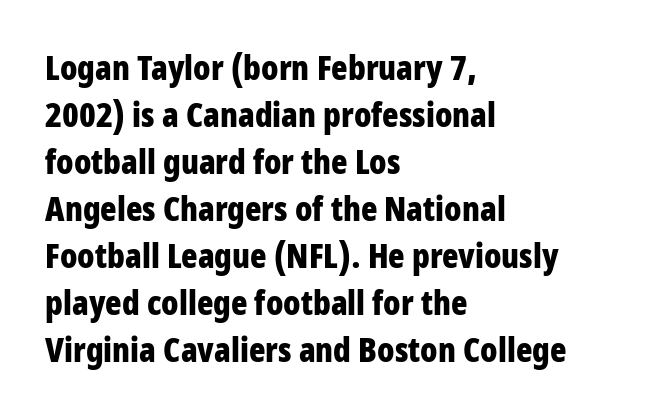
Q: Is the text bold? A: Yes.
Q: Is the text italic (slanted)? A: No, it is upright.
Q: Is the typeface a serif or a sans-serif typeface? A: Sans-serif.
Q: Is the text underlined? A: No.
Q: How is the paragraph aligned? A: Left-aligned.
Q: Is the spacing between letters normal or unusually wide? A: Normal.
Q: Is the spacing between lines tight, normal or loose? A: Normal.
Q: Width (condensed, normal, or wide)? A: Condensed.
Q: Stroke contrast? A: Low.
Q: x-height? A: Large.
Q: Monospaced? A: No.
